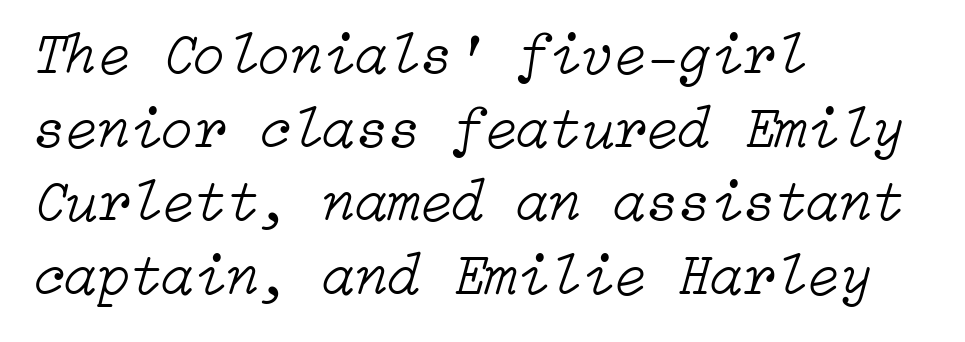
Leftover space on each line is placed entirely after the last word. This reads as an unemphasized weight, regular at the heaviest. This is oblique type, the kind used for emphasis or titles. These lines keep a tight, regular rhythm from letter to letter.
